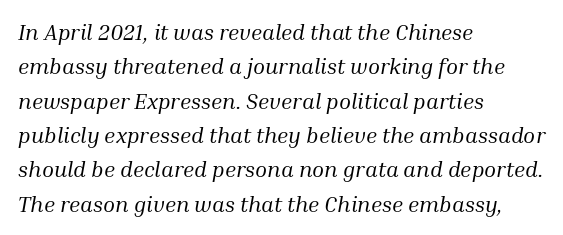
The image shows 22 px text type, italic (leaning right); set left-aligned, normal line spacing (1.56x), normal letter spacing, not underlined.
